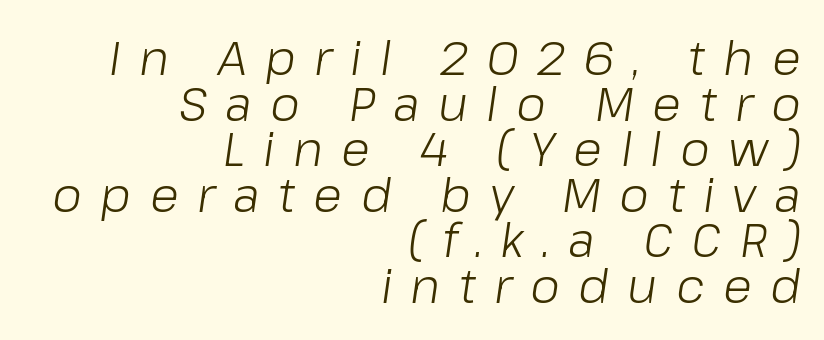
Bare-footed words on every line. Spacing verdict: proportional, widths tailored to each character. These glyphs show unthickened strokes, regular width or finer. These lines huddle together more closely than default settings would place them. Display-style spreading of the glyphs; the letterfit is very open. The passage is arranged like a letterhead date or caption credit — flush right.
